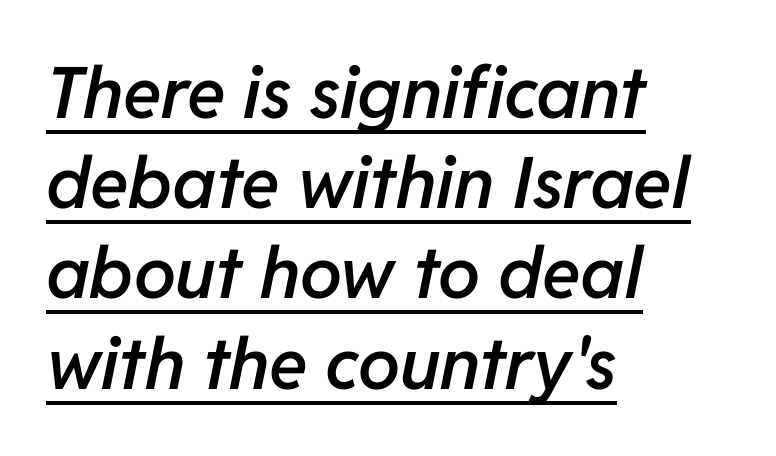
Q: Is the text bold? A: Semi-bold.
Q: Is the text italic (slanted)? A: Yes, it leans right by about 11 degrees.
Q: Is the text underlined? A: Yes.
Q: How is the paragraph aligned? A: Left-aligned.
Q: Is the spacing between letters normal or unusually wide? A: Normal.
Q: Is the spacing between lines tight, normal or loose? A: Normal.
Q: Width (condensed, normal, or wide)? A: Normal.
Q: Stroke contrast? A: Low.
Q: x-height? A: Medium.
Q: Monospaced? A: No.
